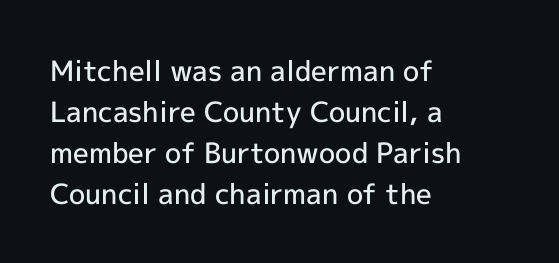
{"serif": "no", "italic": "no", "bold": "semi", "weight": "semibold", "width": "normal", "x_height": "medium", "monospaced": "no", "underline": "no", "align": "left", "line_spacing": "normal", "line_spacing_ratio": 1.46, "letter_spacing": "normal", "letter_spacing_em": 0.0, "glyph_px": 28}
